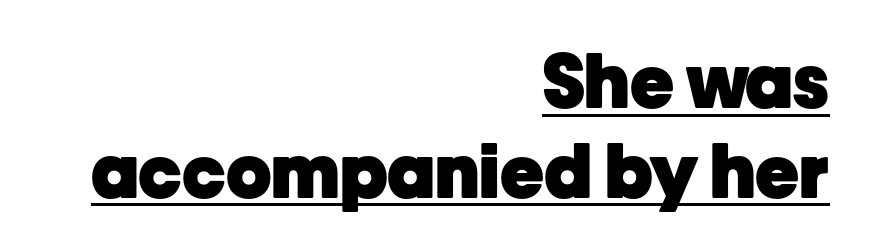
The image shows 74 px heavy sans-serif type, upright; set right-aligned, line spacing 1.21x, normal letter spacing, underlined; low stroke contrast and a medium x-height.
